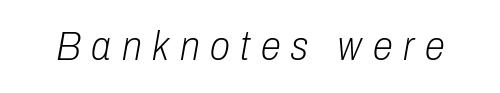
Counters stay open thanks to moderate or lighter strokes. Lines of text with bare space underneath. The letters advance in unequal steps, a hallmark of proportional type. The passage shown has open, widely tracked lettering throughout. There's an unmistakable incline to the writing here.
